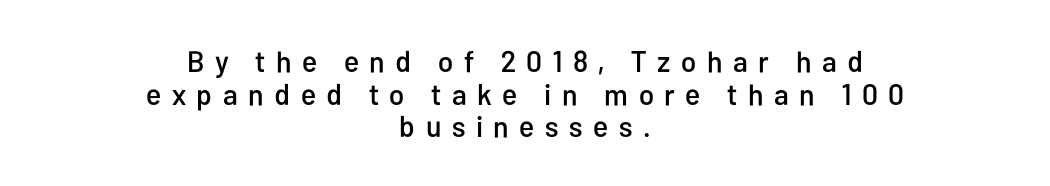
{"serif": "no", "italic": "no", "width": "condensed", "stroke_contrast": "low", "x_height": "medium", "monospaced": "no", "underline": "no", "align": "center", "line_spacing": "tight", "line_spacing_ratio": 1.09, "letter_spacing": "wide", "letter_spacing_em": 0.35, "glyph_px": 30}
